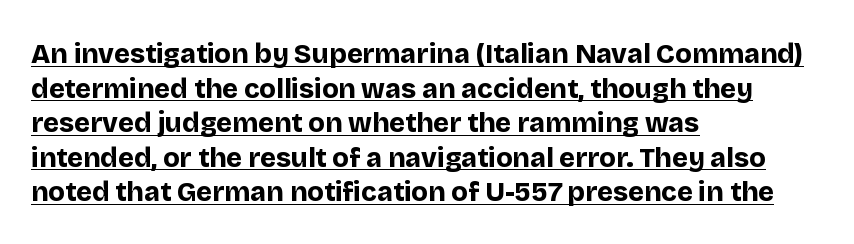
The compositor pushed each line to the left boundary. This block has exactly the height ordinary leading produces. Style check: upright. Each word holds together tightly as a unit, with standard inter-letter gaps.
